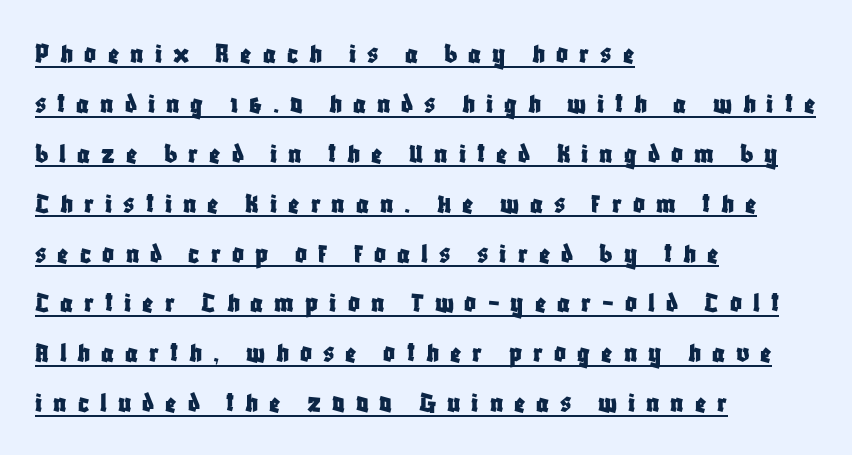
{"serif": "no", "italic": "no", "width": "condensed", "stroke_contrast": "low", "x_height": "large", "monospaced": "no", "underline": "yes", "align": "left", "line_spacing_ratio": 1.72, "letter_spacing": "wide", "letter_spacing_em": 0.38, "glyph_px": 29}
